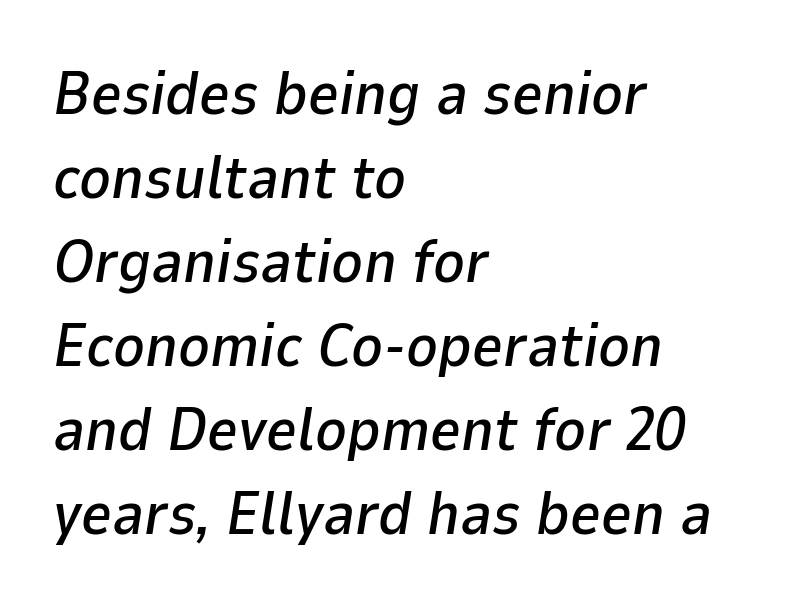
{"italic": "yes", "lean": "right", "slant_degrees": 9, "width": "normal", "stroke_contrast": "low", "x_height": "medium", "monospaced": "no", "underline": "no", "align": "left", "line_spacing": "normal", "line_spacing_ratio": 1.4, "letter_spacing": "normal", "letter_spacing_em": 0.0, "glyph_px": 60}
